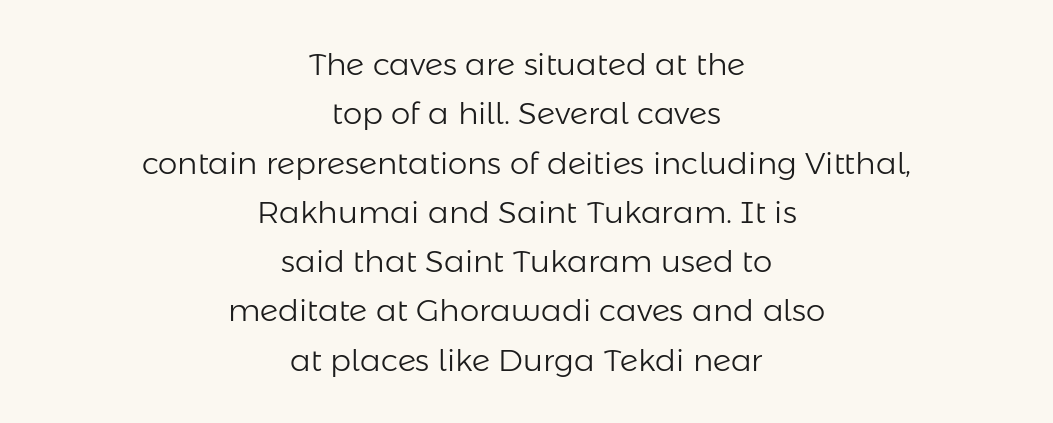
{"serif": "no", "italic": "no", "bold": "no", "weight": "light", "width": "normal", "stroke_contrast": "low", "x_height": "medium", "monospaced": "no", "underline": "no", "align": "center", "line_spacing": "normal", "line_spacing_ratio": 1.59, "letter_spacing": "normal", "letter_spacing_em": 0.0, "glyph_px": 31}
